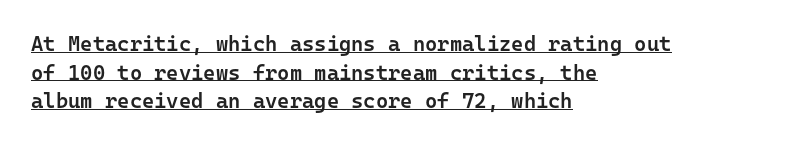
Q: Is the text bold? A: Semi-bold.
Q: Is the text italic (slanted)? A: No, it is upright.
Q: Is the text underlined? A: Yes.
Q: How is the paragraph aligned? A: Left-aligned.
Q: Is the spacing between letters normal or unusually wide? A: Normal.
Q: Is the spacing between lines tight, normal or loose? A: Normal.
